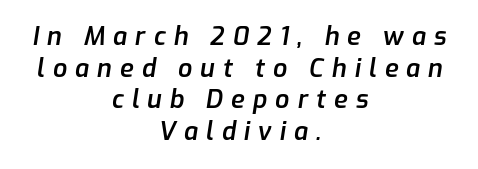
The image shows 25 px text type, italic (leaning right); set centered, normal line spacing (1.27x), unusually wide letter spacing (+0.32 em), not underlined.
